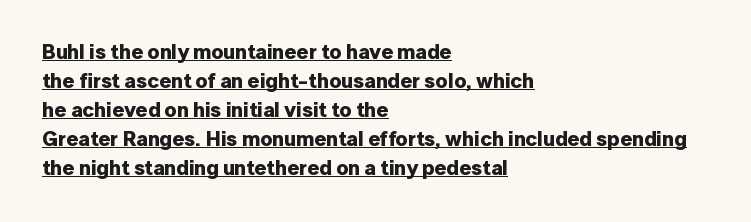
{"italic": "no", "bold": "yes", "underline": "yes", "align": "left", "line_spacing": "normal", "line_spacing_ratio": 1.38, "letter_spacing": "normal", "letter_spacing_em": 0.0, "glyph_px": 21}
